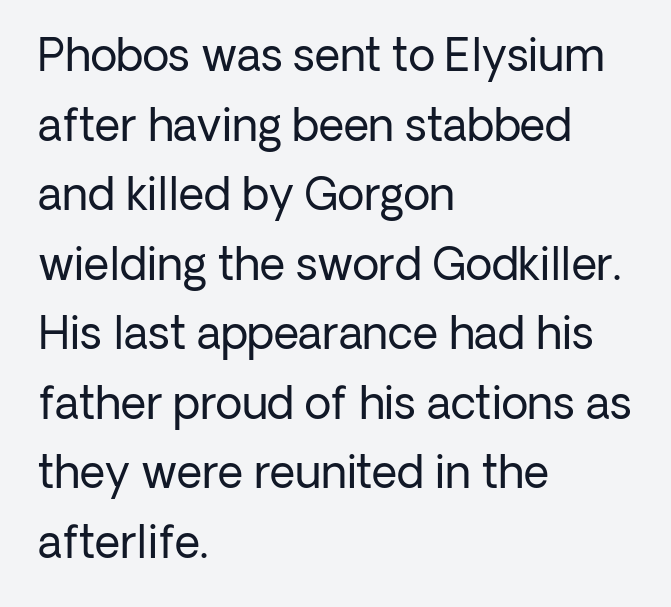
{"serif": "no", "italic": "no", "bold": "no", "weight": "regular", "width": "normal", "stroke_contrast": "low", "x_height": "medium", "monospaced": "no", "underline": "no", "align": "left", "line_spacing": "normal", "line_spacing_ratio": 1.58, "letter_spacing": "normal", "letter_spacing_em": 0.0, "glyph_px": 44}
